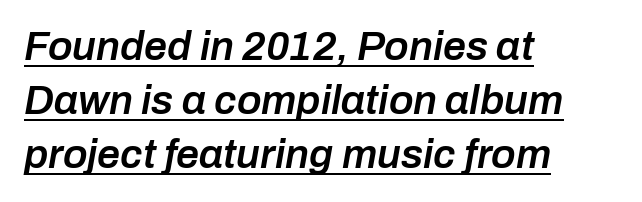
The face used here is proportionally spaced, like ordinary book or web type. Does extra space separate the letters? No, they use regular spacing. Every character sits at an angle, as italics do. Successive baselines arrive at the customary interval.
